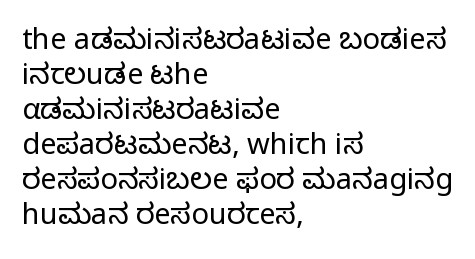
A bare baseline throughout the passage. The face used here is a sans, in the tradition of grotesques and geometrics. The letters advance in unequal steps, a hallmark of proportional type. Unlike italic type, these characters show no tilt at all. These lines stack with their left ends in a neat column.
